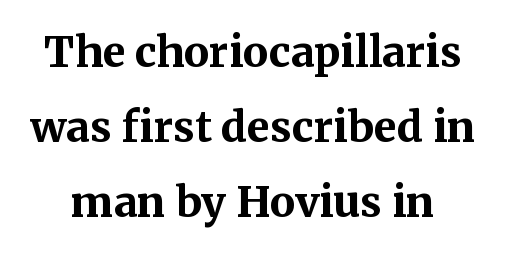
Q: Is the text bold? A: Yes.
Q: Is the text italic (slanted)? A: No, it is upright.
Q: Is the typeface a serif or a sans-serif typeface? A: Serif.
Q: Is the text underlined? A: No.
Q: Is the spacing between letters normal or unusually wide? A: Normal.
Q: Width (condensed, normal, or wide)? A: Normal.
Q: Stroke contrast? A: Medium.
Q: x-height? A: Medium.
Q: Monospaced? A: No.
